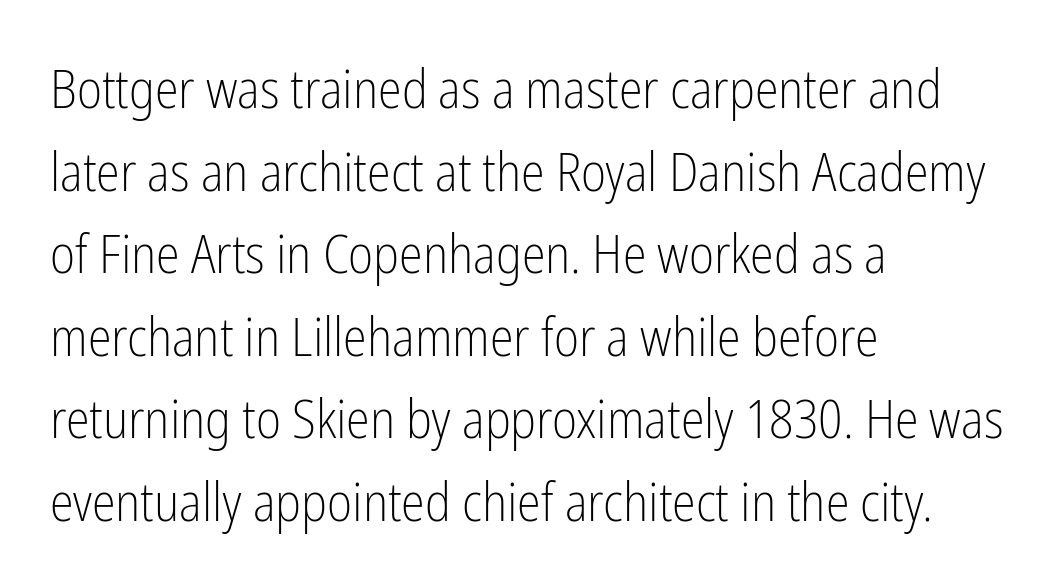
The image shows 54 px light, condensed sans-serif type, upright; set left-aligned, normal line spacing (1.53x), normal letter spacing, not underlined; low stroke contrast and a medium x-height.
